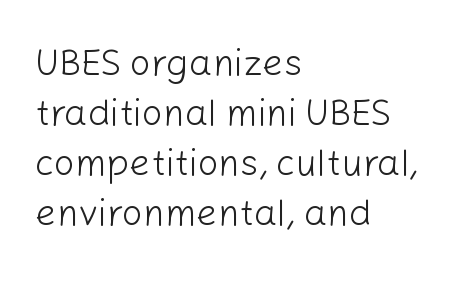
The image shows 37 px light sans-serif type, upright; set left-aligned, normal line spacing (1.35x), normal letter spacing, not underlined; low stroke contrast and a medium x-height.
